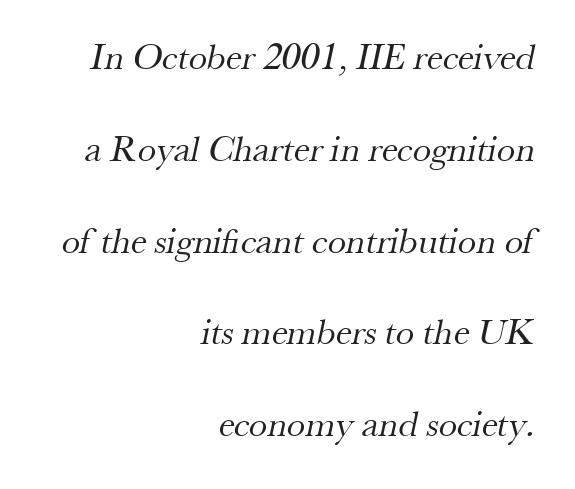
Just letters on the line, the space beneath them empty. You could not count columns in this text — the font is proportionally spaced. The leading is generous, giving the passage an open texture. The typeface chosen for these lines features serifs. A typesetter would call this zero additional tracking.
